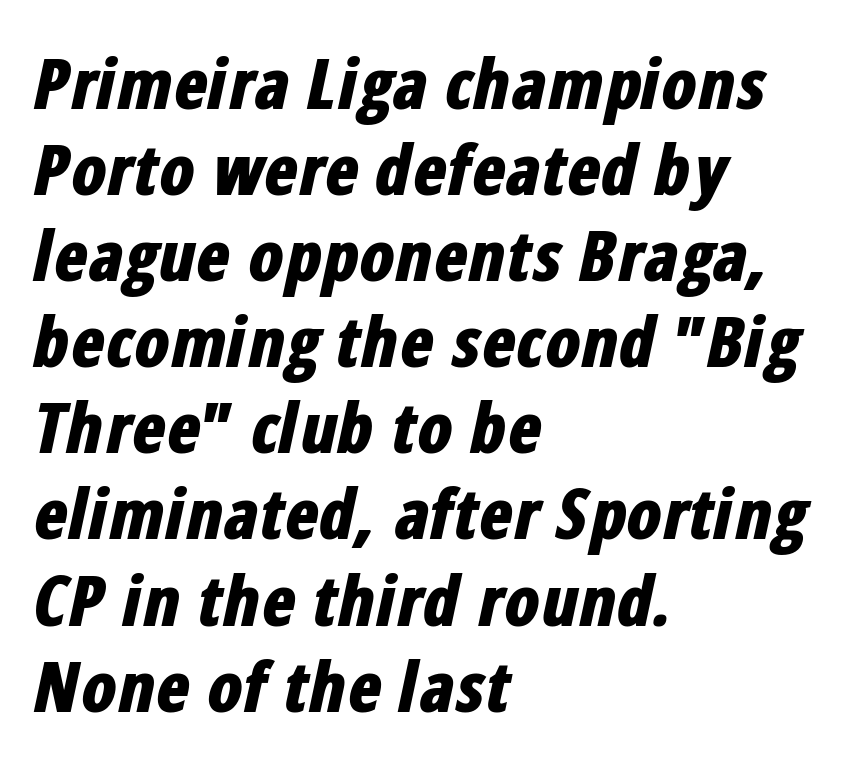
The text block is weighted toward the left margin, trailing off unevenly rightward. The face used here has the dense, thick strokes of a bold. You could not count columns in this text — the font is proportionally spaced. Underlining? Definitely not there. Inter-character spacing is left at the font's built-in metrics. These lines were composed using italics.
